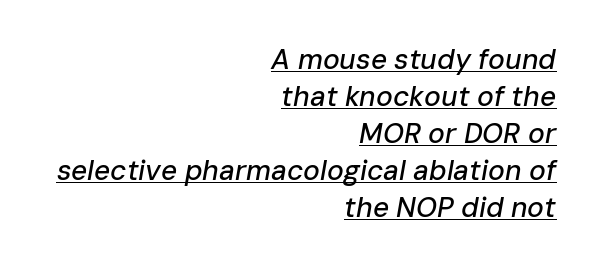
{"italic": "yes", "lean": "right", "slant_degrees": 10, "width": "normal", "stroke_contrast": "low", "x_height": "medium", "monospaced": "no", "underline": "yes", "align": "right", "line_spacing": "normal", "line_spacing_ratio": 1.32, "letter_spacing": "normal", "letter_spacing_em": 0.0, "glyph_px": 28}
